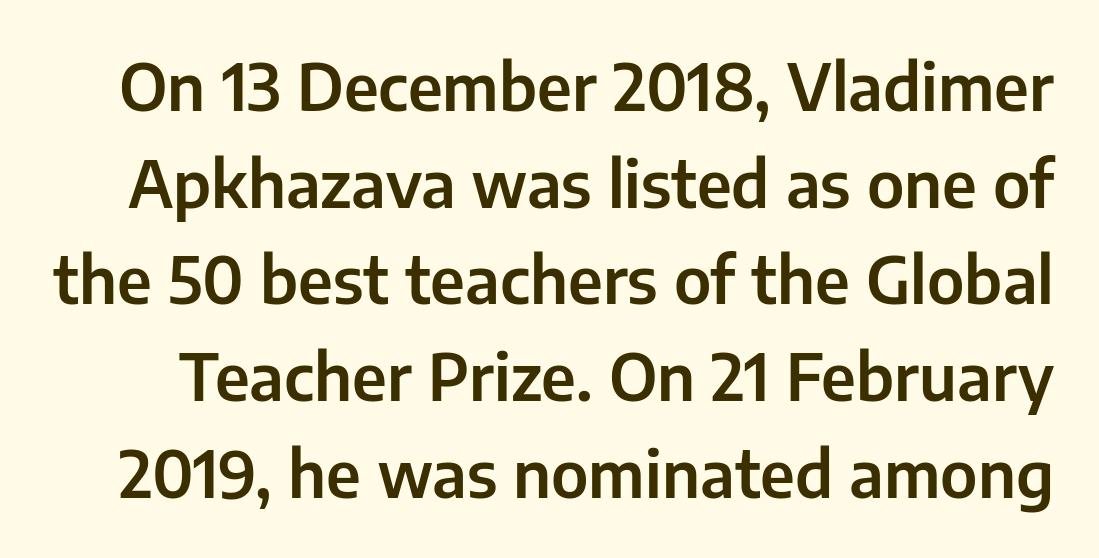
Is there any slant? The stems are plumb. Does the leading feel generous? No, just average. A typesetter would call this zero additional tracking. Unmarked baselines from the first word to the last. The type family on display is of the sans-serif kind. Looks like regular typesetting: each glyph gets only the width it needs.
